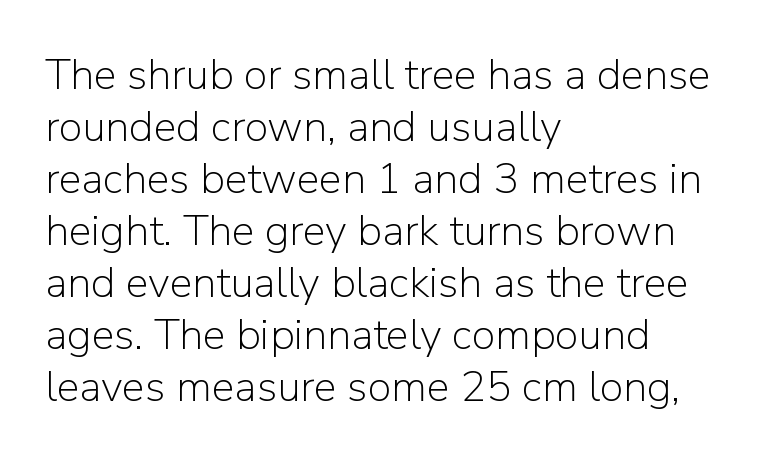
Q: Is the text bold? A: No.
Q: Is the text italic (slanted)? A: No, it is upright.
Q: Is the typeface a serif or a sans-serif typeface? A: Sans-serif.
Q: Is the text underlined? A: No.
Q: How is the paragraph aligned? A: Left-aligned.
Q: Is the spacing between letters normal or unusually wide? A: Normal.
Q: Width (condensed, normal, or wide)? A: Normal.
Q: Stroke contrast? A: Low.
Q: x-height? A: Medium.
Q: Monospaced? A: No.
